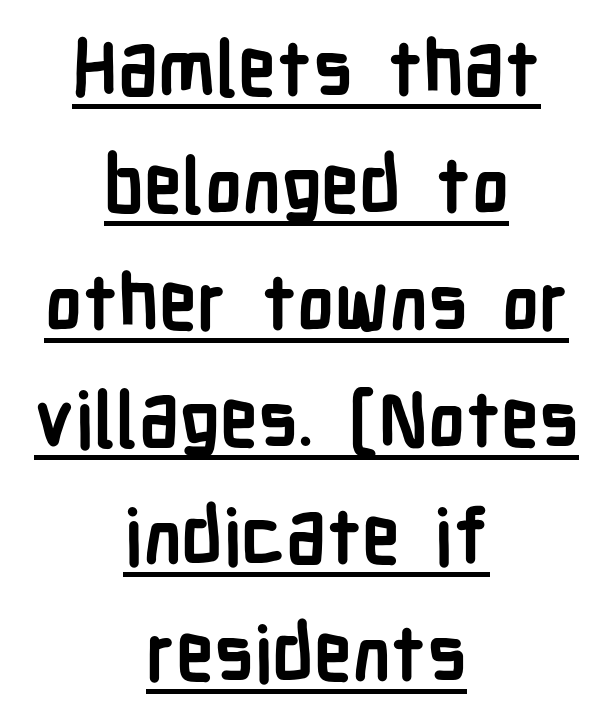
The letters are bold, with thick, heavy strokes. Does the type have serifs? No, each stem ends abruptly. The rendering keeps characters at their native spacing. The type sits square on the baseline with zero lean.
